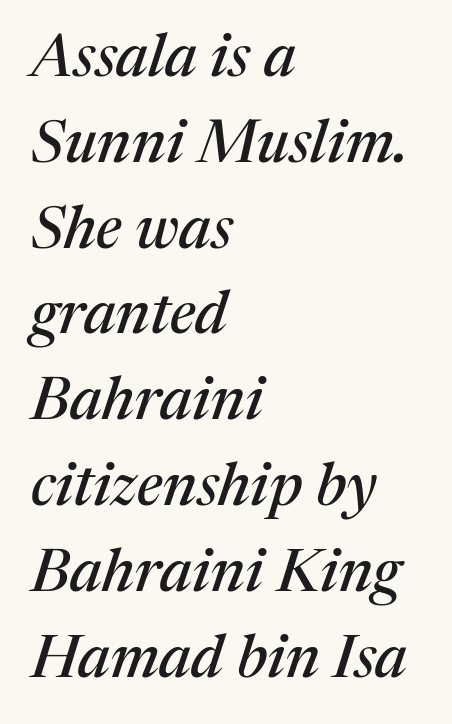
Short and long lines alike share a common starting point at left. Honestly, the row spacing looks completely unremarkable. Spacing verdict: proportional, widths tailored to each character. A typesetter would label this face a serif.
